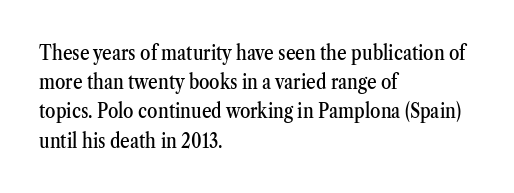
Each word holds together tightly as a unit, with standard inter-letter gaps. Left-aligned paragraph, ragged on the right. The vertical gap from one line to the next is medium. Nope, not italic — everything's standing straight. Check the space under the baseline: it is left empty.
